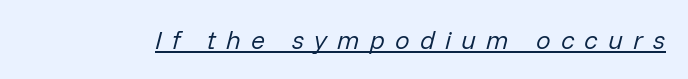
{"italic": "yes", "lean": "right", "slant_degrees": 14, "bold": "no", "underline": "yes", "letter_spacing": "wide", "letter_spacing_em": 0.39, "glyph_px": 26}
